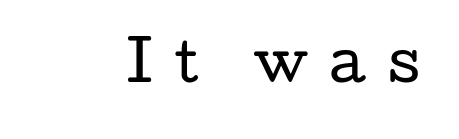
The image shows 55 px regular-weight, wide serif type, upright; set unusually wide letter spacing (+0.39 em), not underlined; low stroke contrast and a medium x-height.
